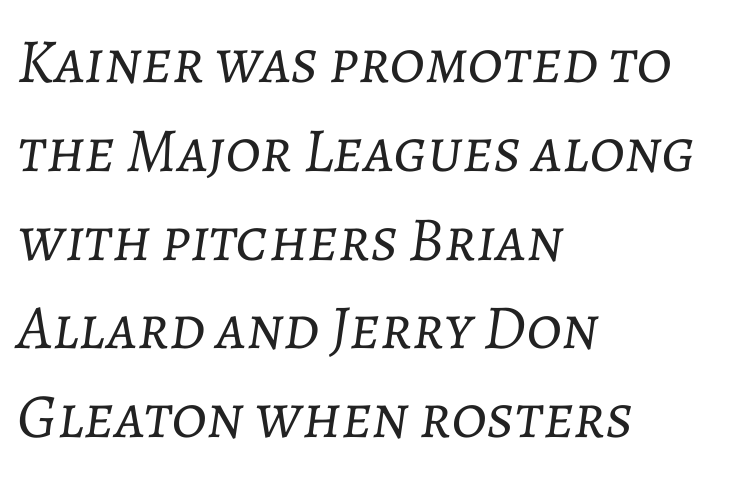
Nobody touched the tracking dial on this one. Letters have the restrained weight of plain body copy at most. A typesetter would call this proportional, since set widths differ per character. Rendered with sloped, italic letterforms. The setting favours the left margin, as ordinary paragraphs usually do.
